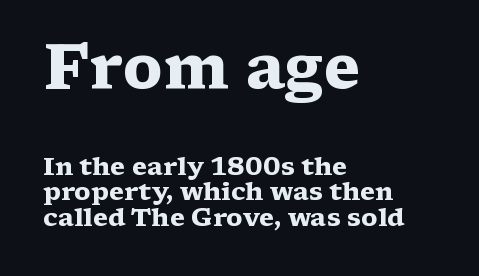
{"serif": "yes", "italic": "no", "bold": "yes", "weight": "heavy", "width": "wide", "stroke_contrast": "medium", "x_height": "medium", "monospaced": "no", "underline": "no", "align": "left", "line_spacing": "tight", "line_spacing_ratio": 1.02, "letter_spacing": "normal", "letter_spacing_em": 0.0, "larger_block": "first", "size_ratio": 2.48, "glyph_px": 62}
